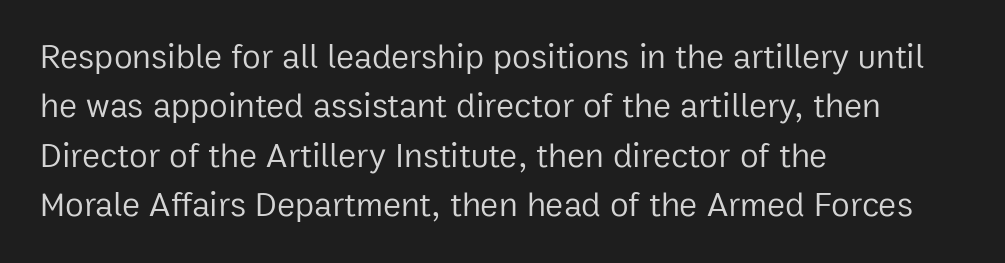
Q: Is the text bold? A: No.
Q: Is the text italic (slanted)? A: No, it is upright.
Q: Is the typeface a serif or a sans-serif typeface? A: Sans-serif.
Q: Is the text underlined? A: No.
Q: How is the paragraph aligned? A: Left-aligned.
Q: Is the spacing between letters normal or unusually wide? A: Normal.
Q: Is the spacing between lines tight, normal or loose? A: Normal.
Q: Width (condensed, normal, or wide)? A: Normal.
Q: Stroke contrast? A: Low.
Q: x-height? A: Medium.
Q: Monospaced? A: No.
